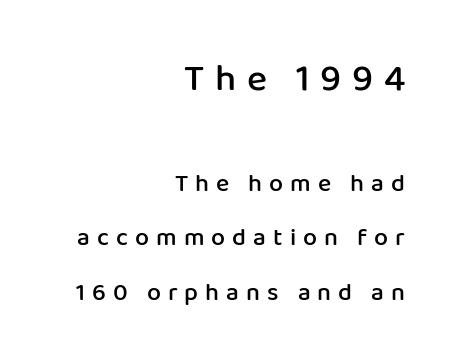
Q: Is the text bold? A: Semi-bold.
Q: Is the text italic (slanted)? A: No, it is upright.
Q: Is the typeface a serif or a sans-serif typeface? A: Sans-serif.
Q: Is the text underlined? A: No.
Q: How is the paragraph aligned? A: Right-aligned.
Q: Is the spacing between letters normal or unusually wide? A: Unusually wide.
Q: Is the spacing between lines tight, normal or loose? A: Loose.
Q: Which block of text is set in a larger size, the first (top) or the second (bottom)? A: The first (top) one.
Q: Width (condensed, normal, or wide)? A: Normal.
Q: Stroke contrast? A: Low.
Q: x-height? A: Medium.
Q: Monospaced? A: No.
